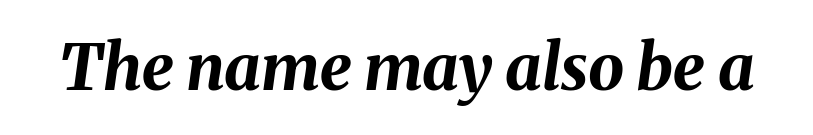
Stroke thickness is high; the sample reads as a true bold. Does the lettering tilt? It does — this is italic. The line texture is even and compact thanks to regular tracking. Here the designer chose a conventional face with non-uniform glyph widths.
